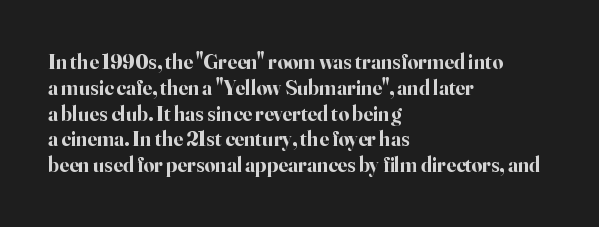
Q: Is the text bold? A: Yes.
Q: Is the text italic (slanted)? A: No, it is upright.
Q: Is the text underlined? A: No.
Q: How is the paragraph aligned? A: Left-aligned.
Q: Is the spacing between letters normal or unusually wide? A: Normal.
